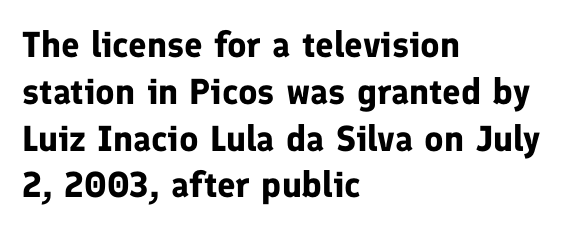
Q: Is the text bold? A: Yes.
Q: Is the text italic (slanted)? A: No, it is upright.
Q: Is the typeface a serif or a sans-serif typeface? A: Sans-serif.
Q: Is the text underlined? A: No.
Q: How is the paragraph aligned? A: Left-aligned.
Q: Is the spacing between letters normal or unusually wide? A: Normal.
Q: Is the spacing between lines tight, normal or loose? A: Normal.
Q: Width (condensed, normal, or wide)? A: Normal.
Q: Stroke contrast? A: Low.
Q: x-height? A: Medium.
Q: Monospaced? A: No.
